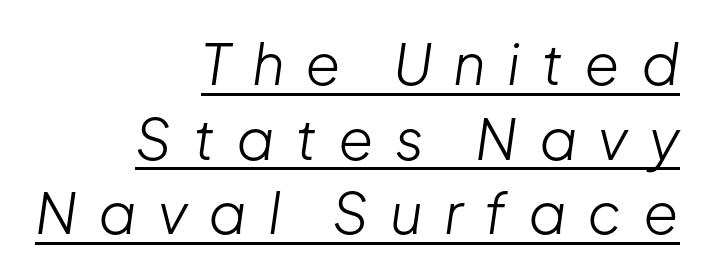
The image shows 57 px light type, italic (leaning right); set right-aligned, normal line spacing (1.31x), unusually wide letter spacing (+0.37 em), underlined; low stroke contrast and a medium x-height.
